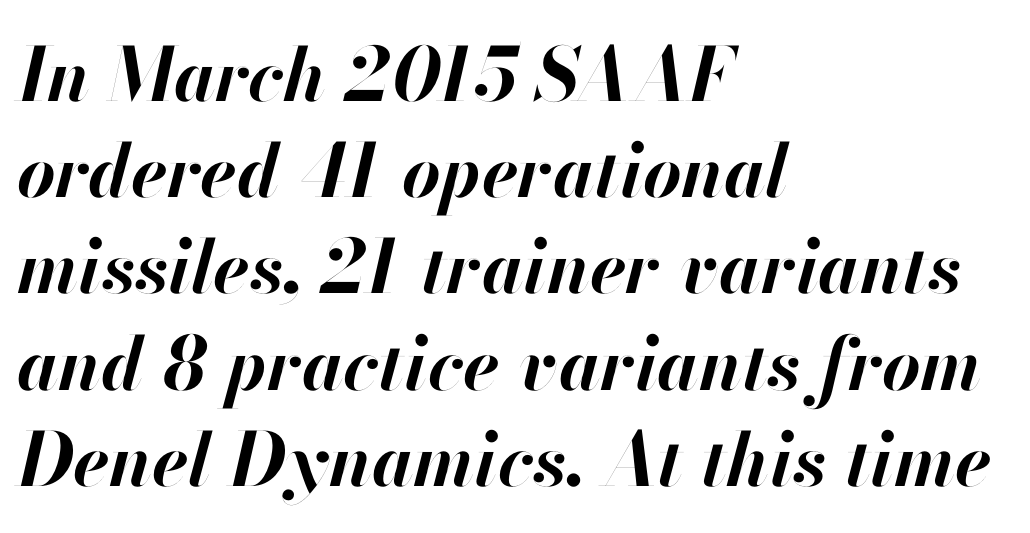
{"italic": "yes", "lean": "right", "slant_degrees": 13, "bold": "yes", "weight": "bold", "width": "normal", "stroke_contrast": "high", "x_height": "small", "monospaced": "no", "underline": "no", "align": "left", "line_spacing": "normal", "line_spacing_ratio": 1.3, "letter_spacing": "normal", "letter_spacing_em": 0.0, "glyph_px": 74}
